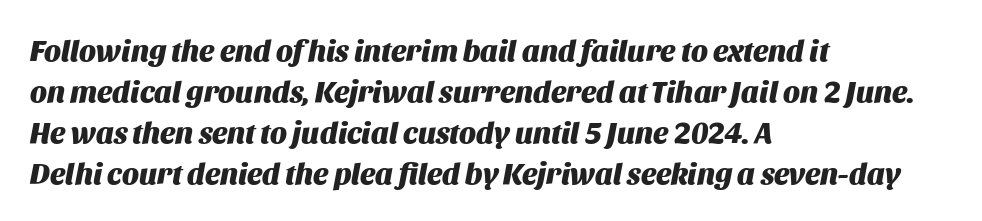
Q: Is the text bold? A: Yes.
Q: Is the text italic (slanted)? A: Yes, it leans right by about 11 degrees.
Q: Is the text underlined? A: No.
Q: How is the paragraph aligned? A: Left-aligned.
Q: Is the spacing between letters normal or unusually wide? A: Normal.
Q: Is the spacing between lines tight, normal or loose? A: Normal.
Q: Width (condensed, normal, or wide)? A: Normal.
Q: Stroke contrast? A: Medium.
Q: x-height? A: Large.
Q: Monospaced? A: No.
